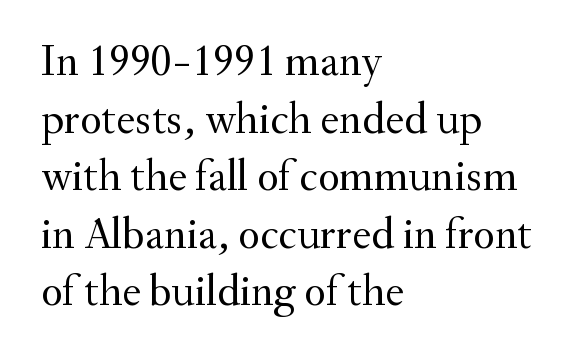
Q: Is the text bold? A: No.
Q: Is the text italic (slanted)? A: No, it is upright.
Q: Is the typeface a serif or a sans-serif typeface? A: Serif.
Q: Is the text underlined? A: No.
Q: How is the paragraph aligned? A: Left-aligned.
Q: Is the spacing between letters normal or unusually wide? A: Normal.
Q: Is the spacing between lines tight, normal or loose? A: Normal.
Q: Width (condensed, normal, or wide)? A: Normal.
Q: Stroke contrast? A: Medium.
Q: x-height? A: Small.
Q: Monospaced? A: No.
